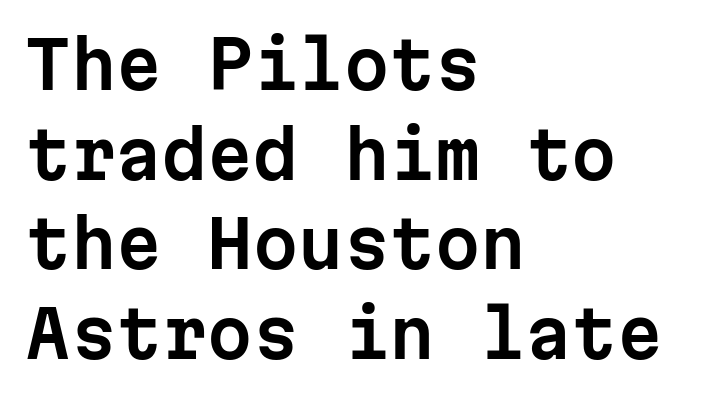
Q: Is the text italic (slanted)? A: No, it is upright.
Q: Is the typeface a serif or a sans-serif typeface? A: Sans-serif.
Q: Is the text underlined? A: No.
Q: How is the paragraph aligned? A: Left-aligned.
Q: Is the spacing between letters normal or unusually wide? A: Normal.
Q: Is the spacing between lines tight, normal or loose? A: Normal.
Q: Width (condensed, normal, or wide)? A: Normal.
Q: Stroke contrast? A: Low.
Q: x-height? A: Medium.
Q: Monospaced? A: Yes.
